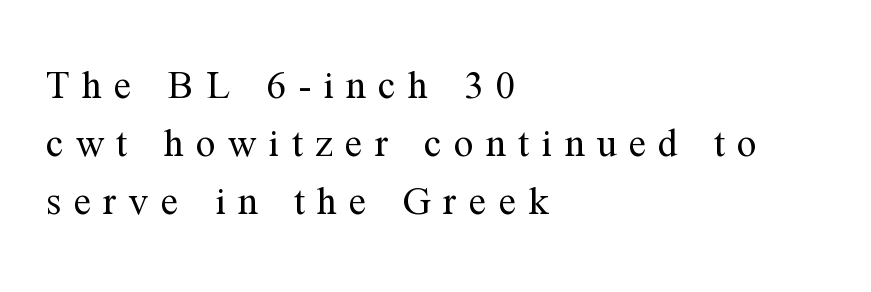
The image shows 39 px regular-weight serif type, upright; set left-aligned, normal line spacing (1.49x), unusually wide letter spacing (+0.32 em), not underlined; medium stroke contrast and a medium x-height.
